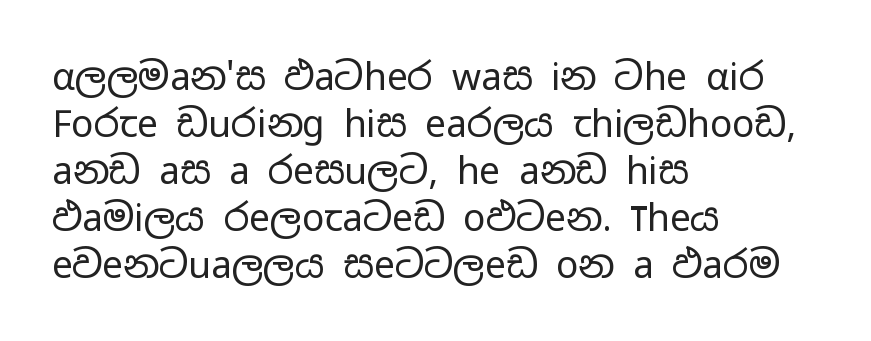
Q: Is the text bold? A: No.
Q: Is the text italic (slanted)? A: No, it is upright.
Q: Is the typeface a serif or a sans-serif typeface? A: Sans-serif.
Q: Is the text underlined? A: No.
Q: How is the paragraph aligned? A: Left-aligned.
Q: Is the spacing between letters normal or unusually wide? A: Normal.
Q: Is the spacing between lines tight, normal or loose? A: Normal.
Q: Width (condensed, normal, or wide)? A: Wide.
Q: Stroke contrast? A: Low.
Q: x-height? A: Medium.
Q: Monospaced? A: No.
